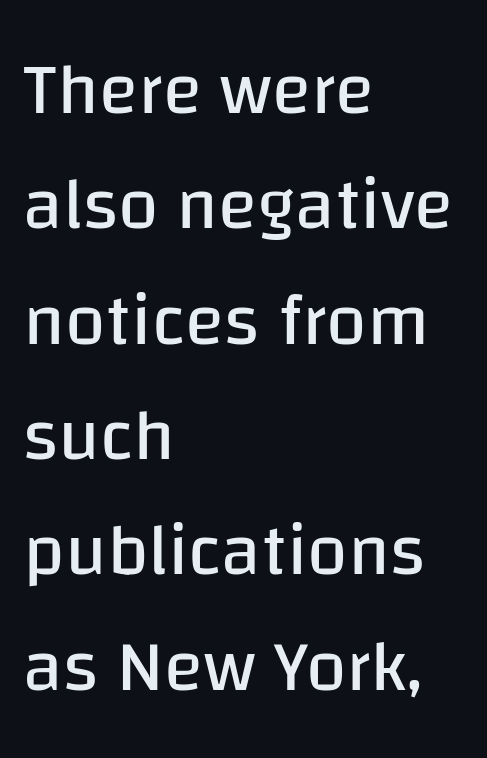
{"serif": "no", "italic": "no", "bold": "no", "weight": "regular", "width": "normal", "stroke_contrast": "low", "x_height": "large", "monospaced": "no", "underline": "no", "align": "left", "line_spacing": "normal", "line_spacing_ratio": 1.58, "letter_spacing": "normal", "letter_spacing_em": 0.0, "glyph_px": 73}
